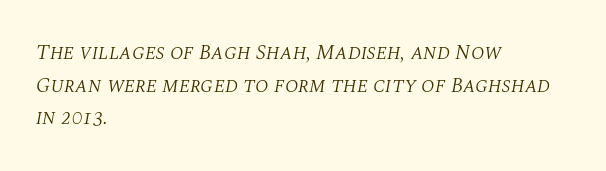
The image shows 21 px text type, italic (leaning right); set left-aligned, normal line spacing (1.55x), normal letter spacing, not underlined.
